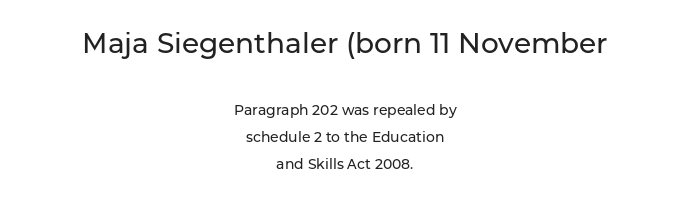
This sample uses plain, unmodified letter spacing. This block would shrink considerably if given ordinary leading; it's expanded now. Each row of text sits above clean, open space. Every stem runs plumb, perpendicular to the baseline.
